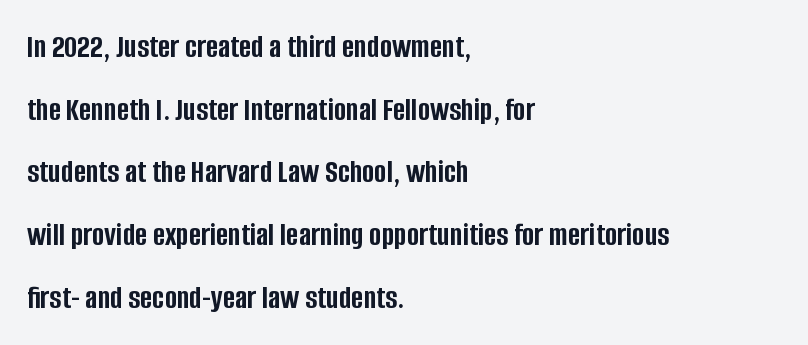
This is sans-serif lettering, the kind often seen on screens and signage. Horizontally, the lines are justified to the leading edge only. The rendering uses natural spacing where letterforms have individual widths. Type without underlining.
